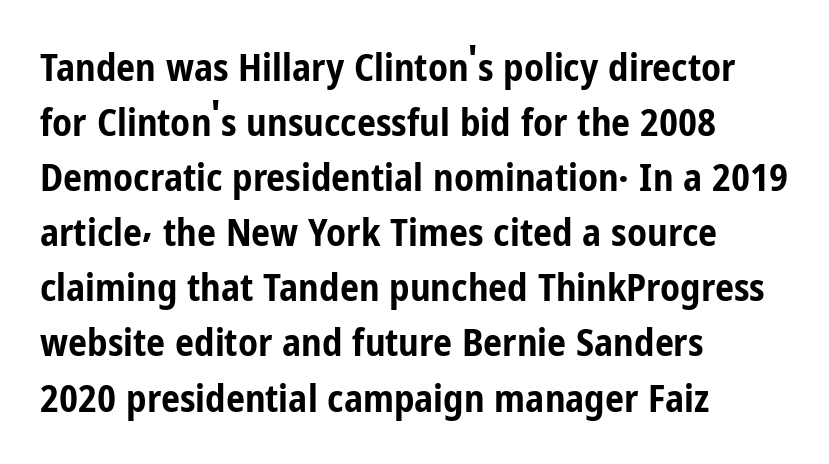
The foot of each line stays bare and open. The space between consecutive lines is moderate. Is there any slant? The stems are plumb. The font is running at its bold setting. The face used here is proportionally spaced, like ordinary book or web type. The text block is weighted toward the left margin, trailing off unevenly rightward.
